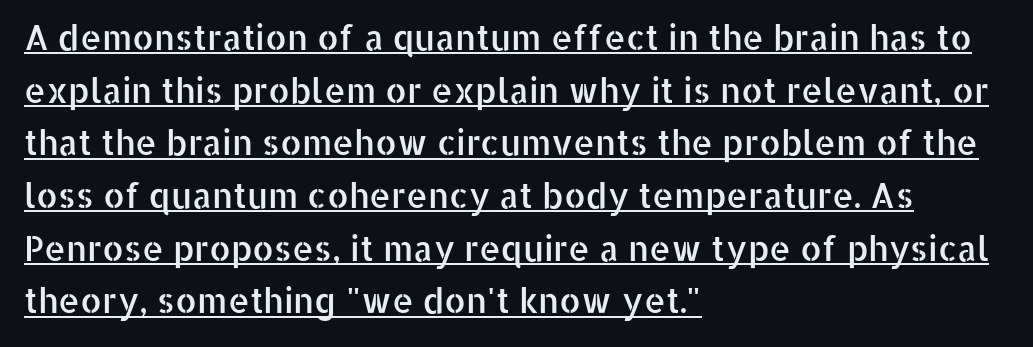
These lines are set flush left with a ragged right edge. Letterform terminals end flat and unadorned throughout the passage. What stands out about the letter spacing? Nothing — it is the standard amount. Does the lettering tilt? It doesn't — this is upright.
